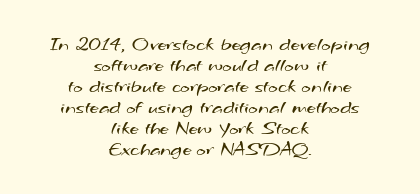
{"bold": "no", "underline": "no", "align": "center", "line_spacing": "tight", "line_spacing_ratio": 1.05, "letter_spacing": "normal", "letter_spacing_em": 0.0, "glyph_px": 20}
